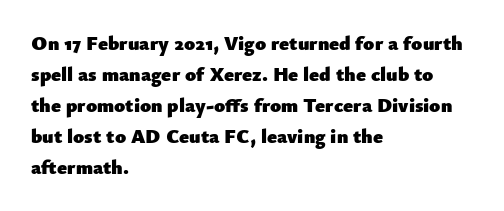
This is heavy type, rendered in bold. No extra tracking has been applied to these lines. The lines in this sample share a left origin and differ only in where they stop. A typesetter would call this leading conventional body-copy spacing. The typography opts for an upright posture over an oblique one. No word sits above an underline.
